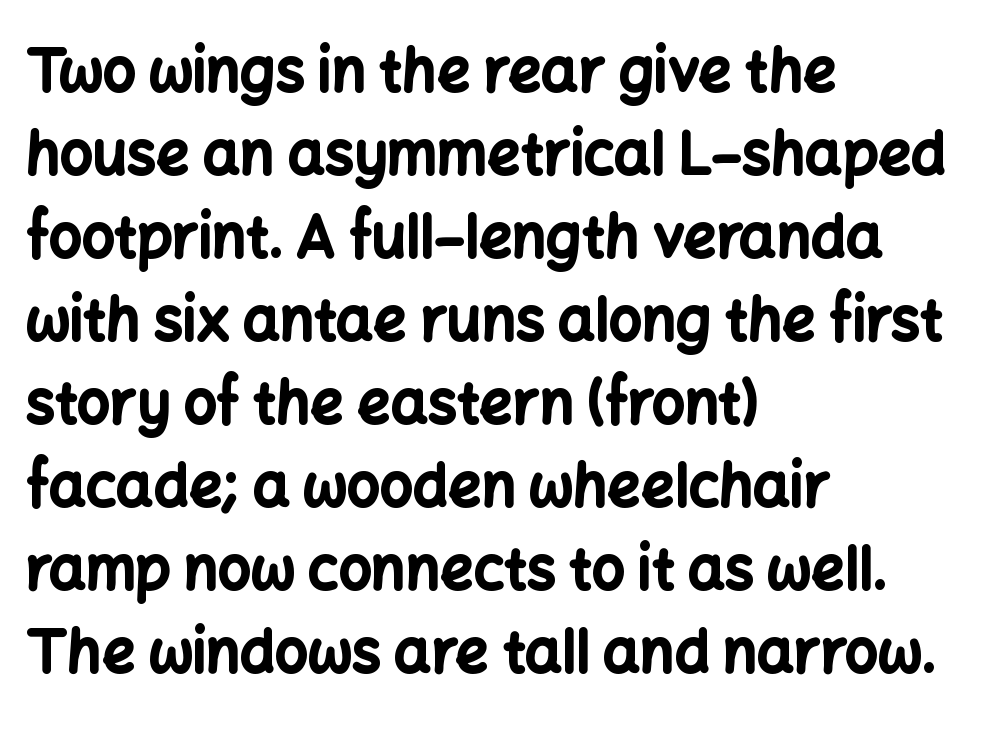
{"serif": "no", "italic": "no", "bold": "yes", "weight": "bold", "width": "normal", "stroke_contrast": "low", "x_height": "medium", "monospaced": "no", "underline": "no", "align": "left", "line_spacing": "normal", "line_spacing_ratio": 1.43, "letter_spacing": "normal", "letter_spacing_em": 0.0, "glyph_px": 58}
